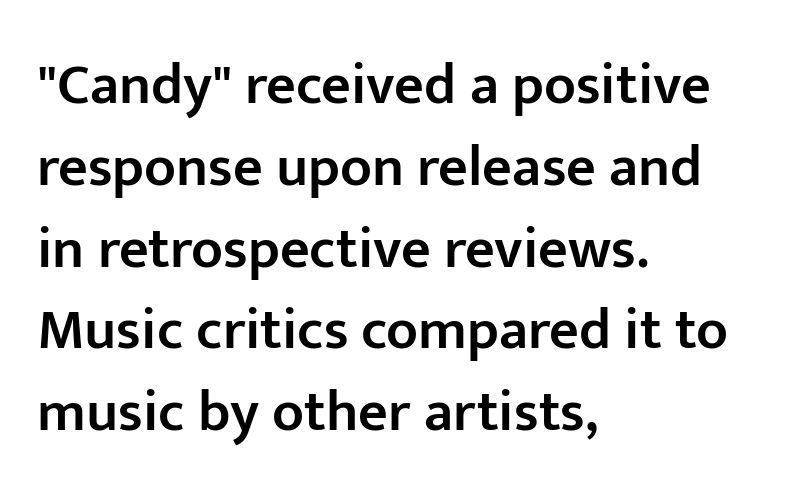
Italic? Not at all — the glyphs are vertical. Serifs: no, the terminals of the letterforms are clean. Line beginnings align vertically; line endings do not. Only glyphs here, with clear space below each row. Line spacing here is normal. The rendering uses natural spacing where letterforms have individual widths.
